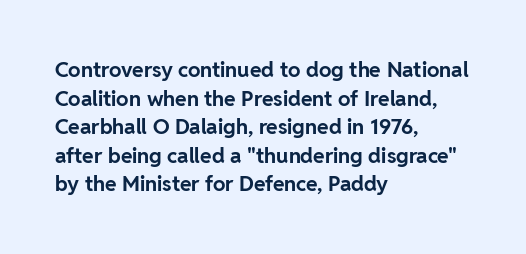
The image shows 21 px bold type, upright; set left-aligned, normal line spacing (1.36x), normal letter spacing, not underlined.
